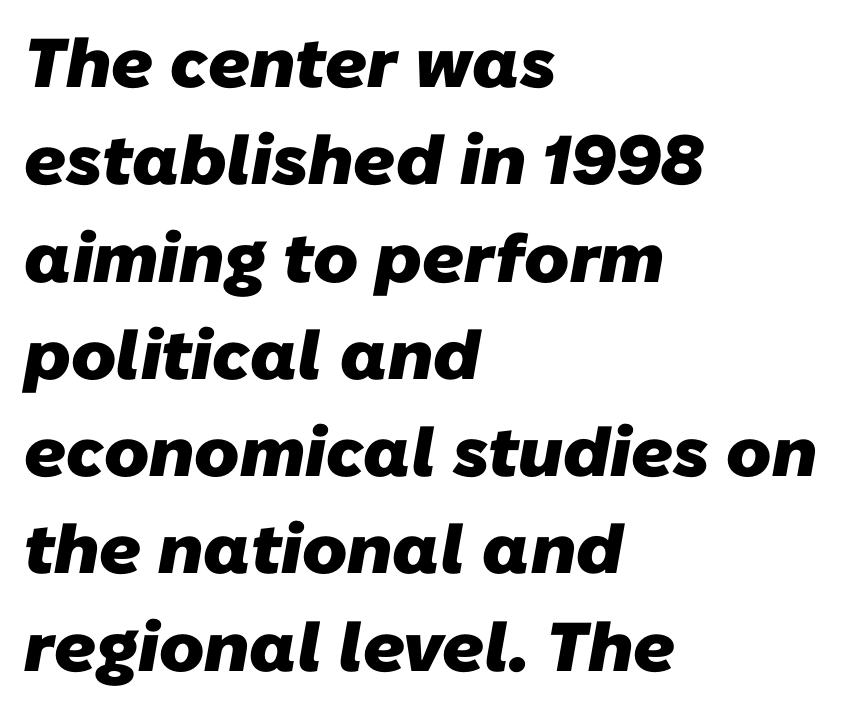
Is this a fixed-width face? No — the glyphs have proportional, varying widths. Tracking here is standard; glyphs follow each other at the usual distance. Regarding serifs, this sample does without them. Typesetter's note: full bold, strokes at maximum text heaviness. Normally led — the rows are evenly, conventionally spaced. The passage is arranged the way most books set body copy — flush left.
